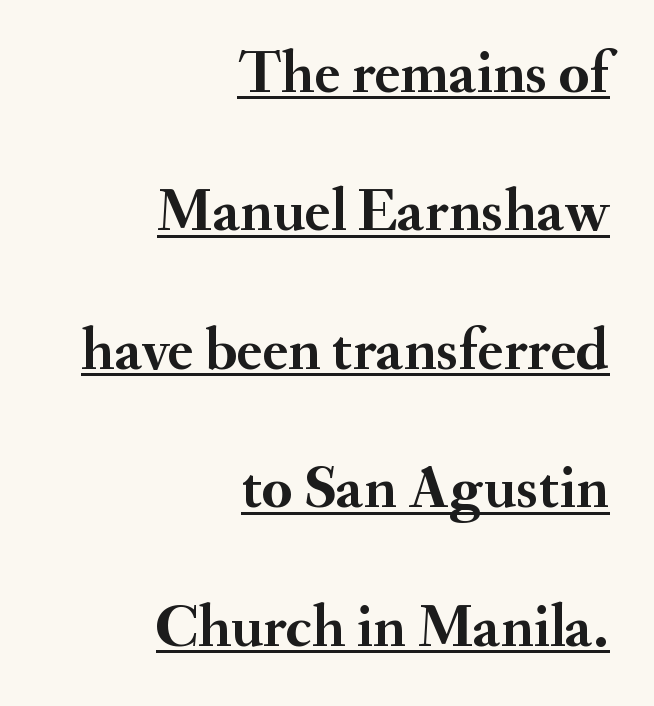
{"serif": "yes", "italic": "no", "bold": "yes", "weight": "semibold", "width": "normal", "stroke_contrast": "medium", "x_height": "small", "monospaced": "no", "underline": "yes", "align": "right", "line_spacing": "loose", "line_spacing_ratio": 2.27, "letter_spacing": "normal", "letter_spacing_em": 0.0, "glyph_px": 61}
